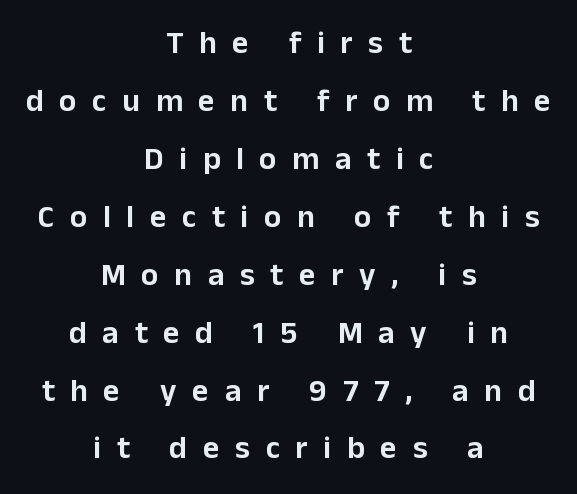
The image shows 32 px sans-serif type, upright; set centered, line spacing 1.81x, unusually wide letter spacing (+0.49 em), not underlined; low stroke contrast and a medium x-height.
